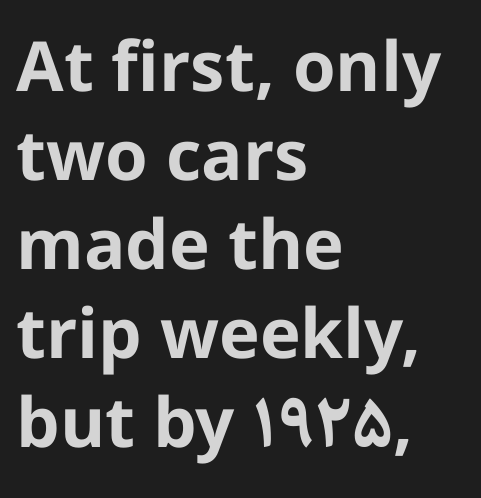
How heavy is the stroke? Heavy — this is a bold. The face used here is proportionally spaced, like ordinary book or web type. This is sans-serif lettering, the kind often seen on screens and signage. There is no visible air inserted between adjacent glyphs.
